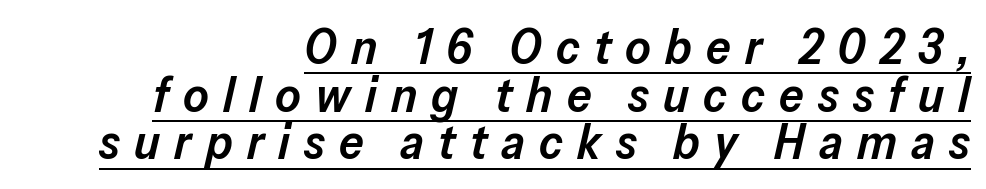
Weight: semibold (demi). The rendering uses the underline text-decoration. The horizontal fit of the characters is loose and conspicuously gappy. These lines huddle together more closely than default settings would place them.
